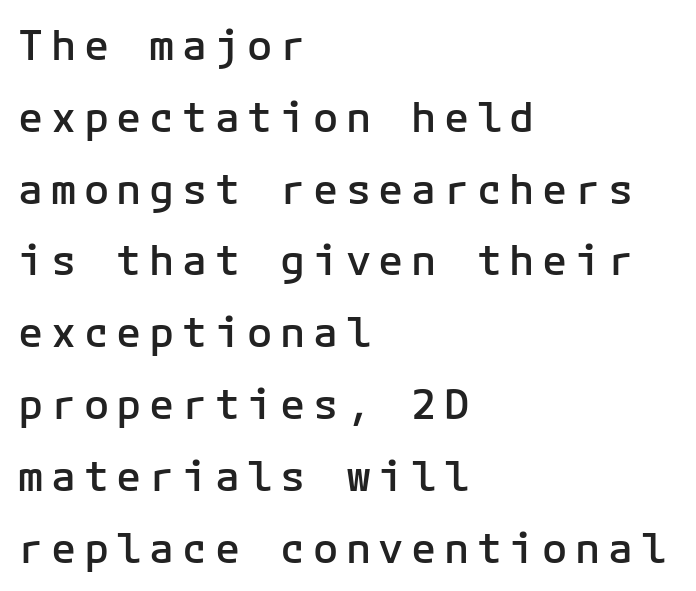
Q: Is the text bold? A: Semi-bold.
Q: Is the text italic (slanted)? A: No, it is upright.
Q: Is the typeface a serif or a sans-serif typeface? A: Sans-serif.
Q: Is the text underlined? A: No.
Q: How is the paragraph aligned? A: Left-aligned.
Q: Width (condensed, normal, or wide)? A: Normal.
Q: Stroke contrast? A: Low.
Q: x-height? A: Medium.
Q: Monospaced? A: Yes.
